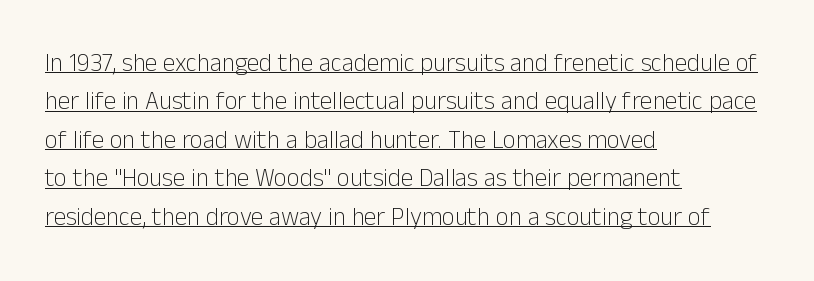
{"italic": "no", "bold": "no", "underline": "yes", "align": "left", "line_spacing": "normal", "line_spacing_ratio": 1.54, "letter_spacing": "normal", "letter_spacing_em": 0.0, "glyph_px": 25}
